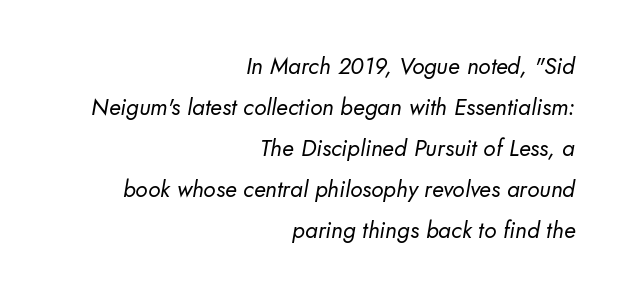
{"bold": "no", "underline": "no", "align": "right", "line_spacing_ratio": 1.78, "letter_spacing": "normal", "letter_spacing_em": 0.0, "glyph_px": 23}
